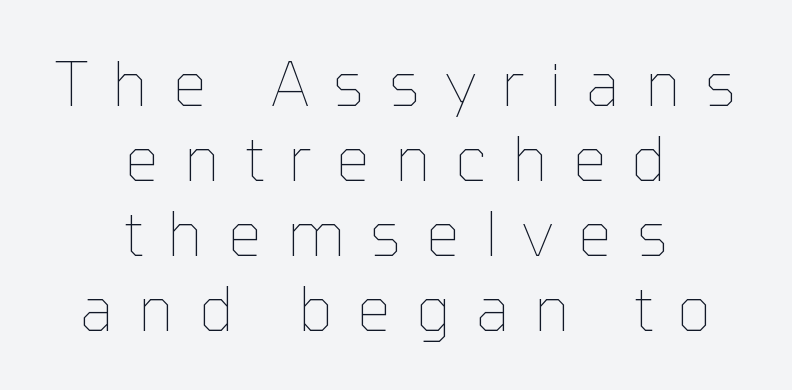
{"italic": "no", "bold": "no", "weight": "thin", "width": "normal", "stroke_contrast": "low", "x_height": "medium", "monospaced": "no", "underline": "no", "align": "center", "line_spacing_ratio": 1.23, "letter_spacing": "wide", "letter_spacing_em": 0.4, "glyph_px": 61}
